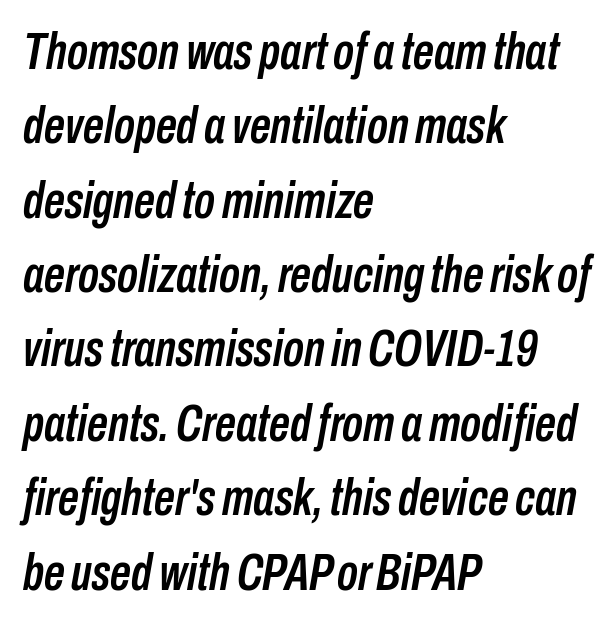
{"italic": "yes", "lean": "right", "slant_degrees": 10, "width": "condensed", "stroke_contrast": "low", "x_height": "medium", "monospaced": "no", "underline": "no", "align": "left", "line_spacing": "normal", "line_spacing_ratio": 1.43, "letter_spacing": "normal", "letter_spacing_em": 0.0, "glyph_px": 52}
